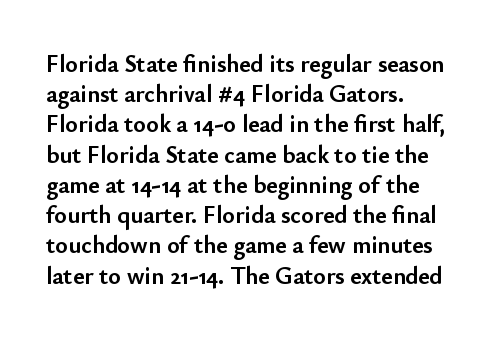
The image shows 24 px bold type, upright; set left-aligned, normal line spacing (1.26x), normal letter spacing, not underlined.
